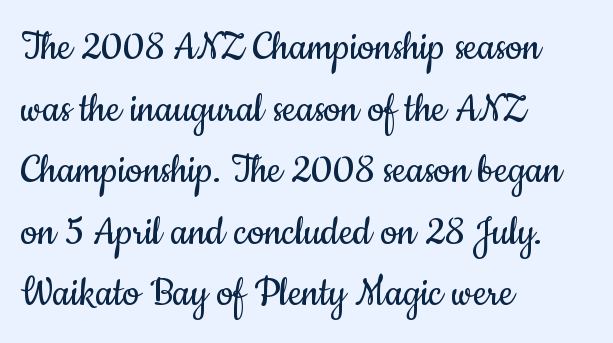
{"serif": "no", "bold": "no", "weight": "regular", "width": "condensed", "stroke_contrast": "low", "x_height": "small", "monospaced": "no", "underline": "no", "align": "left", "line_spacing": "normal", "line_spacing_ratio": 1.31, "letter_spacing": "normal", "letter_spacing_em": 0.0, "glyph_px": 47}
